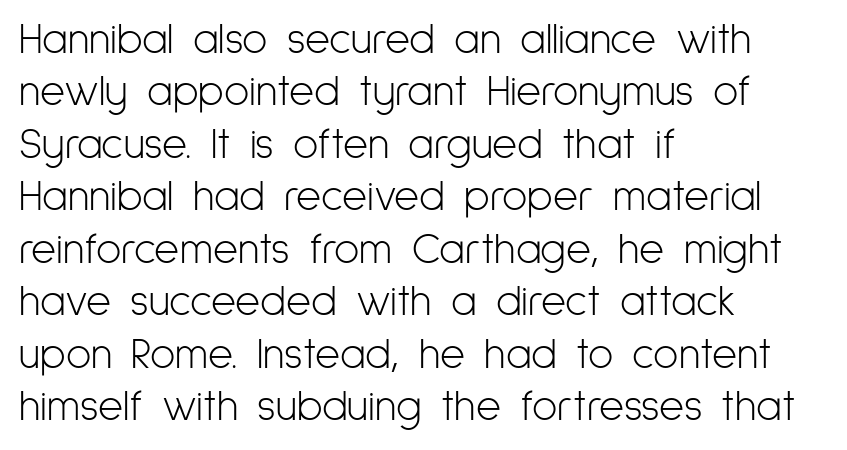
{"serif": "no", "italic": "no", "bold": "no", "weight": "light", "width": "condensed", "stroke_contrast": "low", "x_height": "medium", "monospaced": "no", "underline": "no", "align": "left", "line_spacing_ratio": 1.22, "letter_spacing": "normal", "letter_spacing_em": 0.0, "glyph_px": 43}
